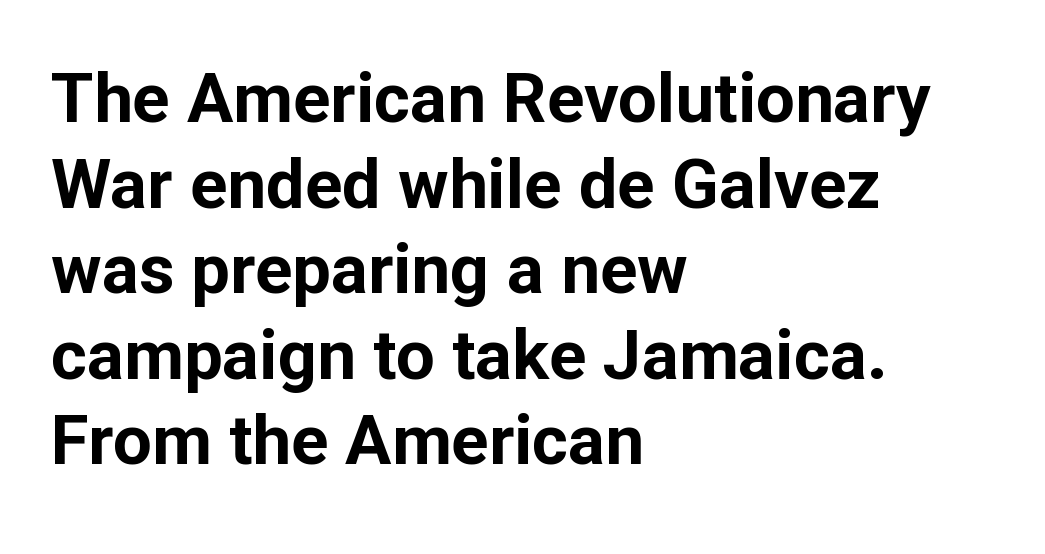
Here the glyphs are tracked normally, forming tight word shapes. Casual observation: everything's shoved over to the left. The font family rendered here belongs to the sans-serif group. What weight is shown? A full bold with thick strokes. Letters rest on an invisible, unmarked baseline.
